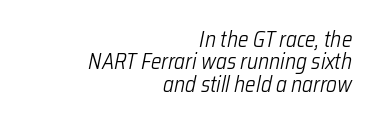
These lines are set flush right with a ragged left edge. Does the lettering tilt? It does — this is italic. Counters stay open thanks to moderate or lighter strokes. Default kerning and tracking; the words read as compact shapes. The passage shown is not underscored anywhere. What's the leading like? Squeezed, with rows nearly overlapping.
